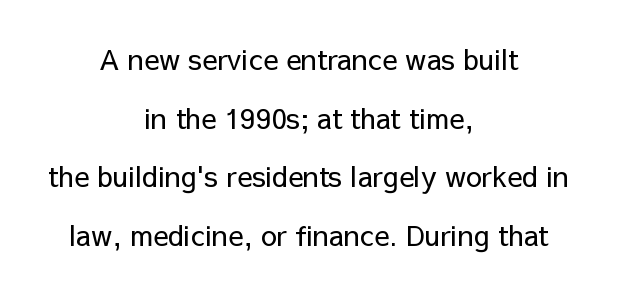
Q: Is the text bold? A: No.
Q: Is the text italic (slanted)? A: No, it is upright.
Q: Is the typeface a serif or a sans-serif typeface? A: Sans-serif.
Q: Is the text underlined? A: No.
Q: How is the paragraph aligned? A: Centered.
Q: Is the spacing between letters normal or unusually wide? A: Normal.
Q: Is the spacing between lines tight, normal or loose? A: Loose.
Q: Width (condensed, normal, or wide)? A: Normal.
Q: Stroke contrast? A: Low.
Q: x-height? A: Medium.
Q: Monospaced? A: No.
